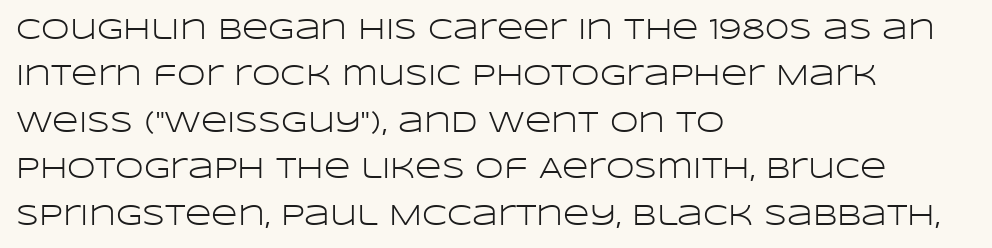
{"serif": "no", "italic": "no", "bold": "no", "weight": "light", "width": "wide", "stroke_contrast": "low", "x_height": "large", "monospaced": "no", "underline": "no", "align": "left", "line_spacing": "normal", "line_spacing_ratio": 1.6, "letter_spacing": "normal", "letter_spacing_em": 0.0, "glyph_px": 29}
